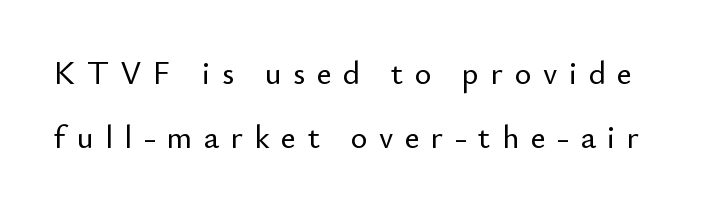
The image shows 32 px sans-serif type, upright; set loose line spacing (1.99x), unusually wide letter spacing (+0.36 em), not underlined; low stroke contrast and a small x-height.
